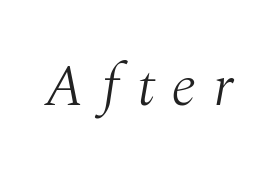
Check where the strokes stop: tiny serifs finish them off. This sample has the flowing, uneven cadence of proportional lettering. The letters are slanted; this is an italic face. Tracking here is generous; glyphs stand well apart from one another. Vertical stems look standard width or narrower in stroke. Letters rest on an invisible, unmarked baseline.
